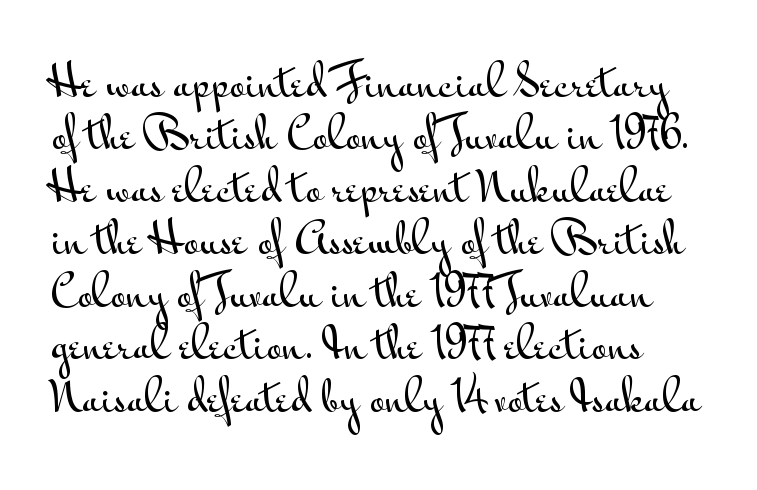
{"serif": "no", "width": "wide", "stroke_contrast": "medium", "x_height": "small", "monospaced": "no", "underline": "no", "line_spacing": "normal", "line_spacing_ratio": 1.25, "letter_spacing": "normal", "letter_spacing_em": 0.0, "glyph_px": 42}
